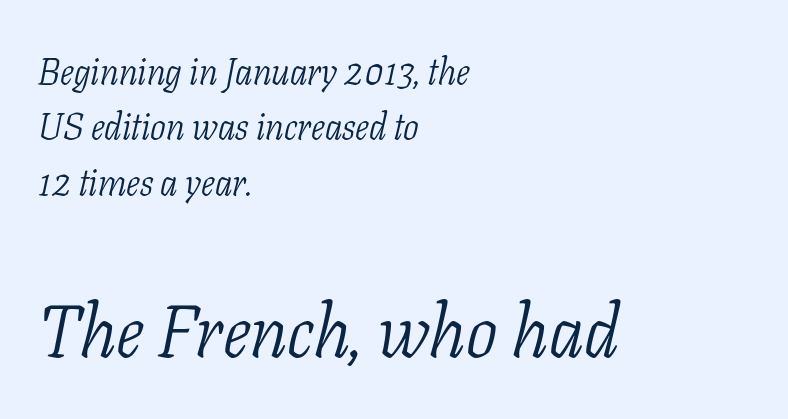
{"serif": "yes", "italic": "yes", "lean": "right", "slant_degrees": 11, "bold": "no", "weight": "light", "width": "condensed", "stroke_contrast": "low", "x_height": "medium", "monospaced": "no", "underline": "no", "align": "left", "line_spacing": "normal", "line_spacing_ratio": 1.5, "letter_spacing": "normal", "letter_spacing_em": 0.0, "larger_block": "second", "size_ratio": 2.0, "glyph_px": 74}
